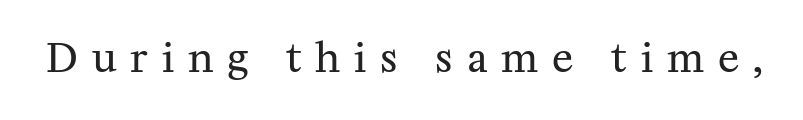
No italicization has been applied; the sample stays upright. The glyphs are unaccompanied by any horizontal stroke below them. A typesetter would call this proportional, since set widths differ per character. Unbolded letterforms with no extra heft.
